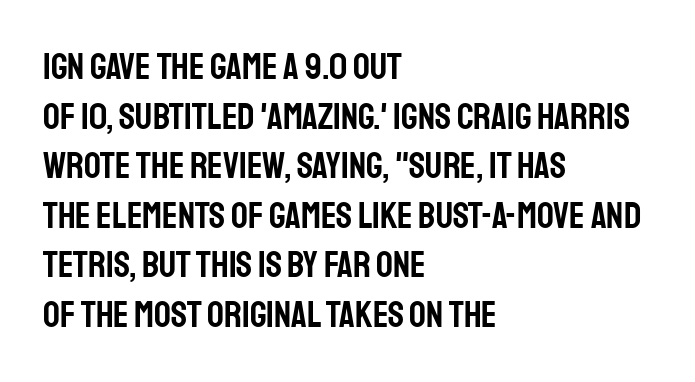
The image shows 37 px condensed sans-serif type, upright; set left-aligned, normal line spacing (1.34x), normal letter spacing, not underlined; low stroke contrast and a large x-height.
